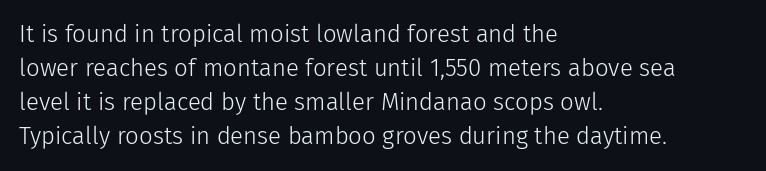
Just letters on the line, the space beneath them empty. The lines sit at an ordinary, default distance from one another. Reading down the block, your eye returns to a fixed left position each line. Think standard paragraph weight, or any step lighter than that.
